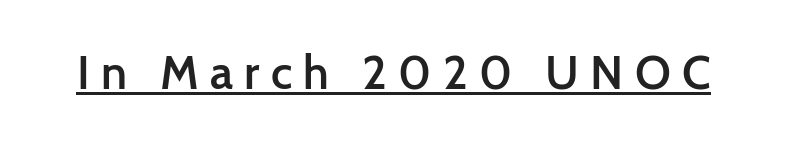
Q: Is the text bold? A: Semi-bold.
Q: Is the text italic (slanted)? A: No, it is upright.
Q: Is the typeface a serif or a sans-serif typeface? A: Sans-serif.
Q: Is the text underlined? A: Yes.
Q: Is the spacing between letters normal or unusually wide? A: Unusually wide.
Q: Width (condensed, normal, or wide)? A: Normal.
Q: Stroke contrast? A: Low.
Q: x-height? A: Medium.
Q: Monospaced? A: No.
